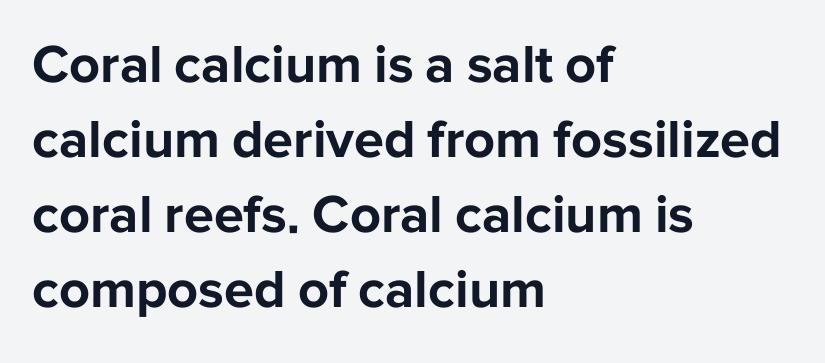
{"serif": "no", "italic": "no", "bold": "yes", "weight": "bold", "width": "normal", "stroke_contrast": "low", "x_height": "medium", "monospaced": "no", "underline": "no", "align": "left", "line_spacing": "normal", "line_spacing_ratio": 1.39, "letter_spacing": "normal", "letter_spacing_em": 0.0, "glyph_px": 54}
